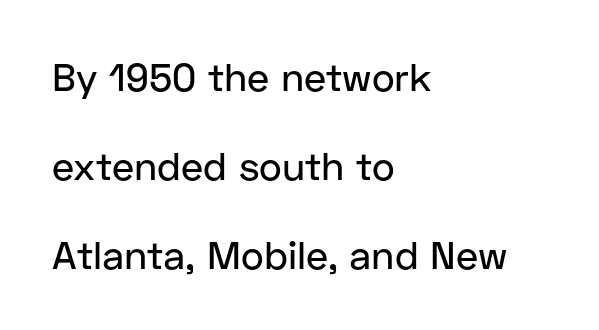
The image shows 39 px sans-serif type, upright; set left-aligned, loose line spacing (2.28x), normal letter spacing, not underlined; low stroke contrast and a medium x-height.
